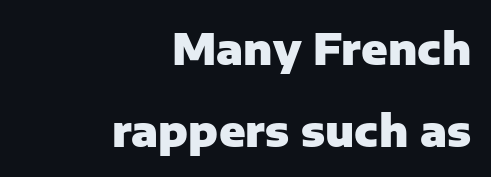
The zone under the glyphs is completely vacant. Varying glyph widths throughout — classic text-font behaviour. The typesetting leans heavy: a genuine bold. Summary of vertical rhythm: relaxed, with wide interline spacing. The passage is arranged like a letterhead date or caption credit — flush right. Vertical strokes here are truly vertical.
